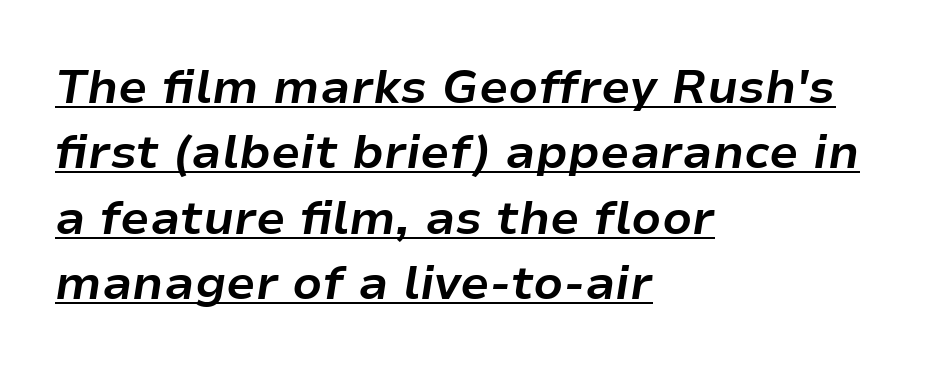
The image shows 47 px bold type, italic (leaning right); set left-aligned, normal line spacing (1.39x), normal letter spacing, underlined; low stroke contrast and a medium x-height.
